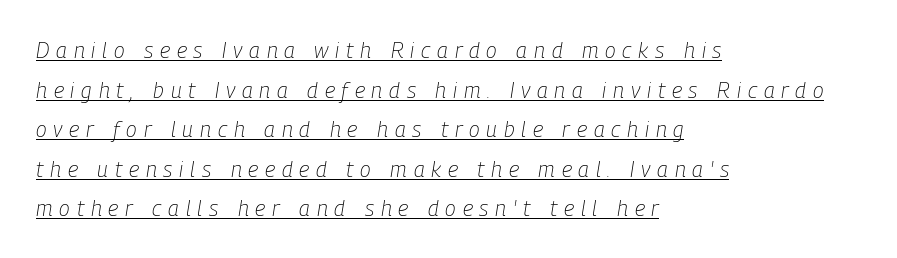
{"italic": "yes", "lean": "right", "slant_degrees": 9, "bold": "no", "underline": "yes", "align": "left", "line_spacing_ratio": 1.8, "letter_spacing": "wide", "letter_spacing_em": 0.31, "glyph_px": 22}
